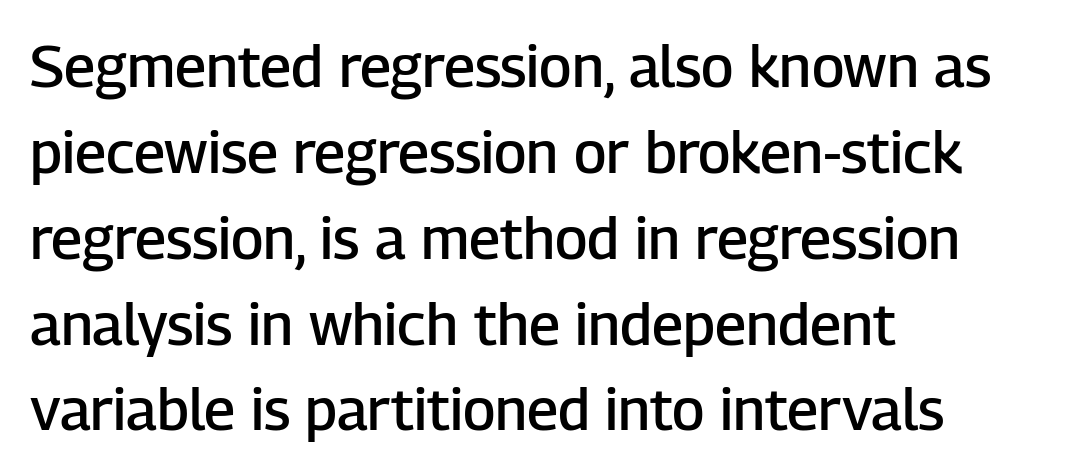
{"serif": "no", "italic": "no", "bold": "semi", "weight": "semibold", "width": "normal", "stroke_contrast": "low", "x_height": "medium", "monospaced": "no", "underline": "no", "align": "left", "line_spacing": "normal", "line_spacing_ratio": 1.48, "letter_spacing": "normal", "letter_spacing_em": 0.0, "glyph_px": 58}
